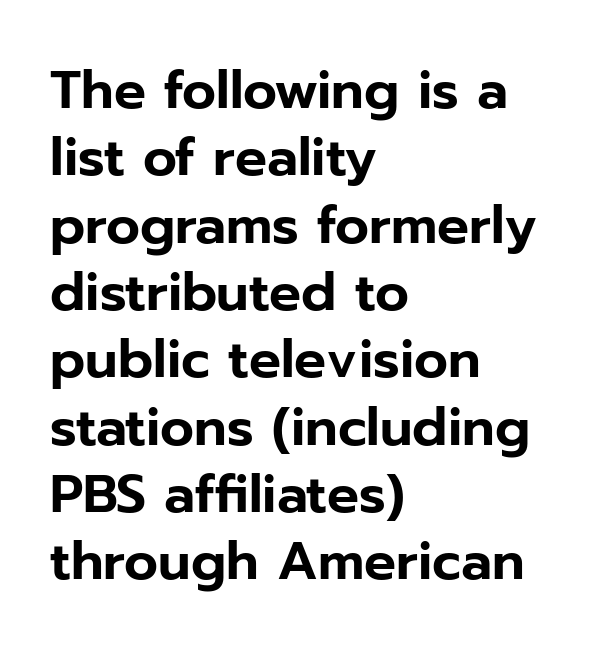
{"serif": "no", "italic": "no", "width": "normal", "stroke_contrast": "low", "x_height": "medium", "monospaced": "no", "underline": "no", "align": "left", "line_spacing": "normal", "line_spacing_ratio": 1.27, "letter_spacing": "normal", "letter_spacing_em": 0.0, "glyph_px": 53}
